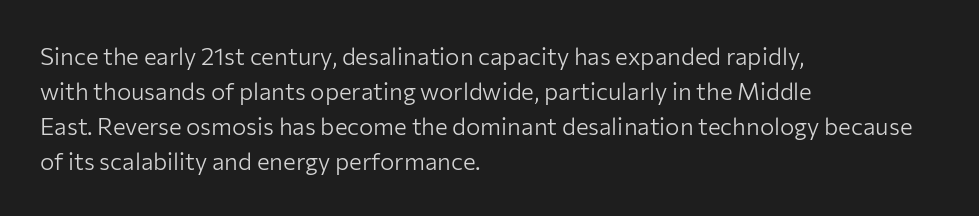
No word sits above an underline. This is the regular roman posture of the typeface. The lines in this sample share a left origin and differ only in where they stop. Successive baselines arrive at the customary interval.
